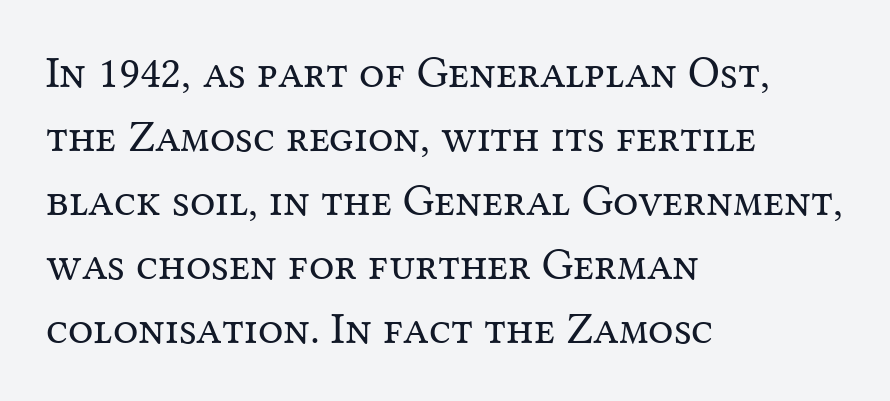
The image shows 45 px regular-weight serif type, upright; set left-aligned, normal line spacing (1.42x), normal letter spacing, not underlined; medium stroke contrast and a medium x-height.
